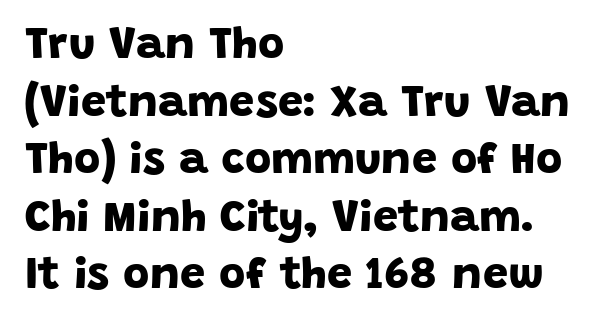
Q: Is the text bold? A: Yes.
Q: Is the typeface a serif or a sans-serif typeface? A: Sans-serif.
Q: Is the text underlined? A: No.
Q: How is the paragraph aligned? A: Left-aligned.
Q: Is the spacing between letters normal or unusually wide? A: Normal.
Q: Is the spacing between lines tight, normal or loose? A: Normal.
Q: Width (condensed, normal, or wide)? A: Normal.
Q: Stroke contrast? A: Low.
Q: x-height? A: Large.
Q: Monospaced? A: No.
